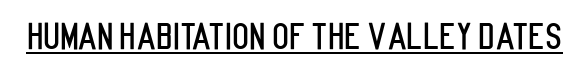
{"serif": "no", "italic": "no", "width": "condensed", "stroke_contrast": "low", "x_height": "large", "monospaced": "no", "underline": "yes", "letter_spacing": "normal", "letter_spacing_em": 0.0, "glyph_px": 35}
